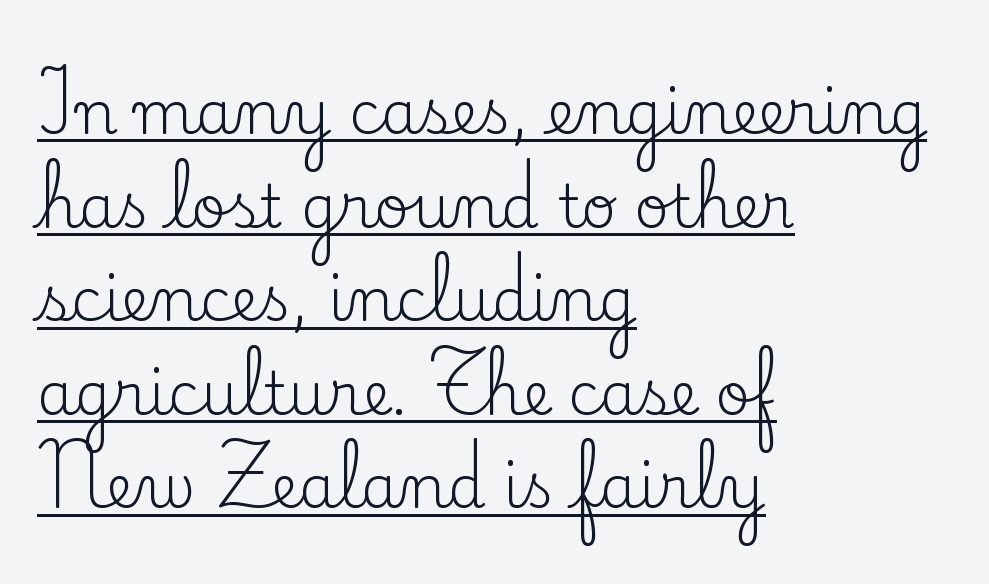
Q: Is the text bold? A: No.
Q: Is the text italic (slanted)? A: No, it is upright.
Q: Is the text underlined? A: Yes.
Q: How is the paragraph aligned? A: Left-aligned.
Q: Is the spacing between letters normal or unusually wide? A: Normal.
Q: Is the spacing between lines tight, normal or loose? A: Normal.
Q: Width (condensed, normal, or wide)? A: Normal.
Q: Stroke contrast? A: Low.
Q: x-height? A: Small.
Q: Monospaced? A: No.
